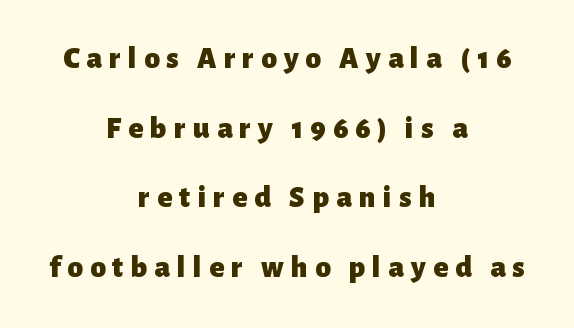
{"serif": "no", "italic": "no", "bold": "yes", "weight": "heavy", "width": "normal", "stroke_contrast": "low", "x_height": "medium", "monospaced": "no", "underline": "no", "align": "center", "line_spacing": "loose", "line_spacing_ratio": 2.25, "letter_spacing": "wide", "letter_spacing_em": 0.23, "glyph_px": 31}
